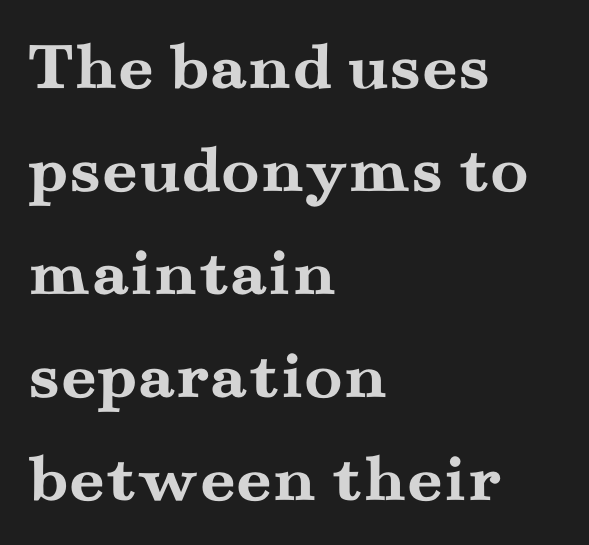
This block has exactly the height ordinary leading produces. If you drew a line through each stem, it would be perfectly vertical. The type is set solid horizontally, with unmodified tracking. In terms of letterform style, serifs are clearly present.
